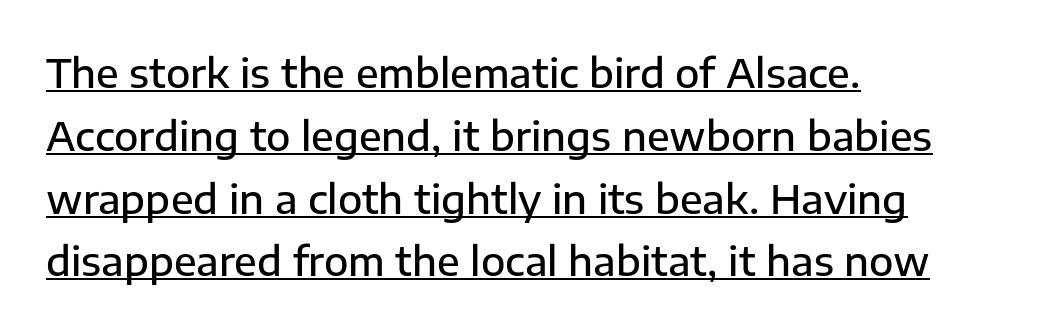
{"serif": "no", "italic": "no", "bold": "semi", "weight": "semibold", "width": "normal", "stroke_contrast": "low", "x_height": "medium", "monospaced": "no", "underline": "yes", "align": "left", "line_spacing": "normal", "line_spacing_ratio": 1.57, "letter_spacing": "normal", "letter_spacing_em": 0.0, "glyph_px": 40}
